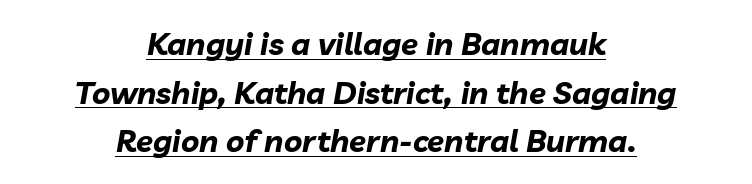
Does the weight exceed regular? Yes, all the way to bold. The axis of the letterforms is tilted away from vertical. Looks like someone drew a line under every word here. Spacing verdict: proportional, widths tailored to each character. Does extra space separate the letters? No, they use regular spacing. Honestly, the row spacing looks completely unremarkable.
